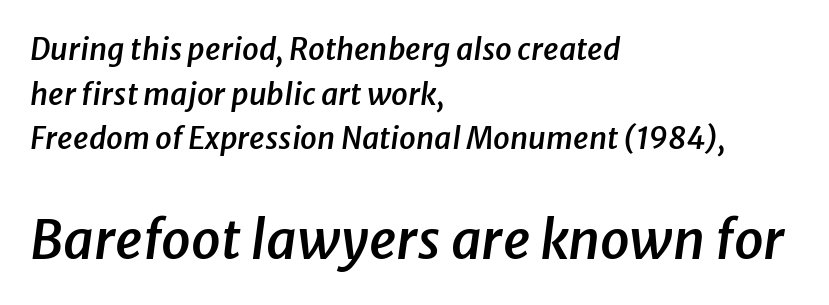
{"italic": "yes", "lean": "right", "slant_degrees": 8, "bold": "semi", "weight": "semibold", "width": "normal", "stroke_contrast": "low", "x_height": "medium", "monospaced": "no", "underline": "no", "align": "left", "line_spacing": "normal", "line_spacing_ratio": 1.49, "letter_spacing": "normal", "letter_spacing_em": 0.0, "larger_block": "second", "size_ratio": 1.77, "glyph_px": 53}
